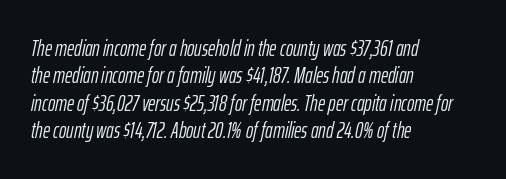
Q: Is the text bold? A: No.
Q: Is the text italic (slanted)? A: Yes, it leans right by about 12 degrees.
Q: Is the text underlined? A: No.
Q: How is the paragraph aligned? A: Left-aligned.
Q: Is the spacing between letters normal or unusually wide? A: Normal.
